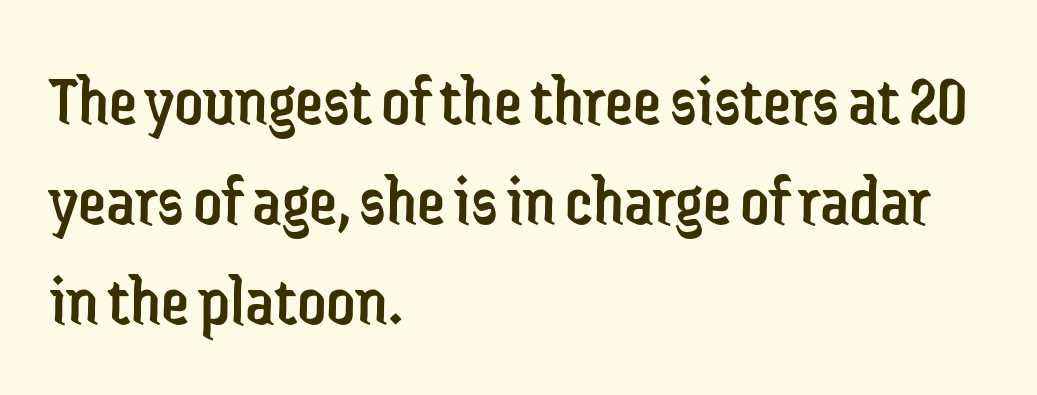
Q: Is the text bold? A: No.
Q: Is the text italic (slanted)? A: No, it is upright.
Q: Is the typeface a serif or a sans-serif typeface? A: Sans-serif.
Q: Is the text underlined? A: No.
Q: How is the paragraph aligned? A: Left-aligned.
Q: Is the spacing between letters normal or unusually wide? A: Normal.
Q: Is the spacing between lines tight, normal or loose? A: Normal.
Q: Width (condensed, normal, or wide)? A: Condensed.
Q: Stroke contrast? A: Low.
Q: x-height? A: Medium.
Q: Monospaced? A: No.
